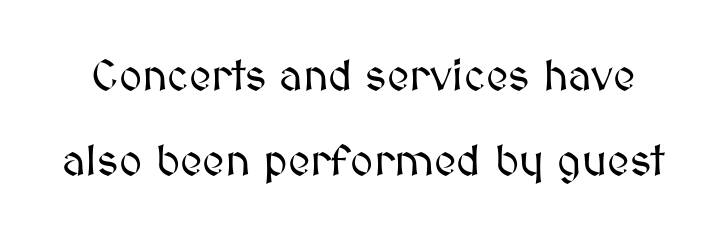
{"italic": "no", "width": "normal", "stroke_contrast": "medium", "x_height": "medium", "monospaced": "no", "underline": "no", "line_spacing": "loose", "line_spacing_ratio": 1.93, "letter_spacing": "normal", "letter_spacing_em": 0.0, "glyph_px": 44}
